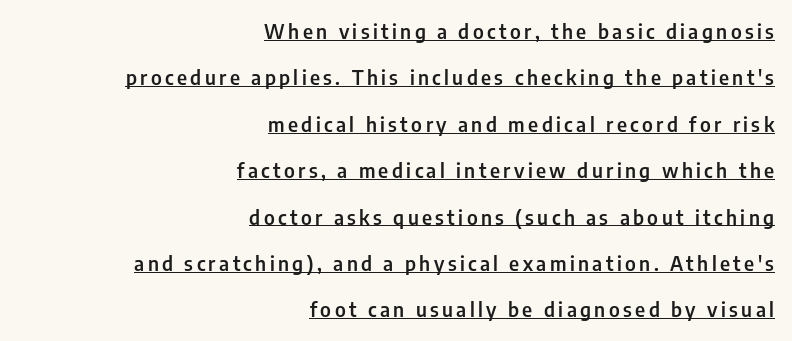
Reading down the block, your eye finds every line finishing at a fixed right position. The vertical gap from one line to the next is large. Check the space under the baseline: a stroke is drawn there. No italicization has been applied; the sample stays upright.
